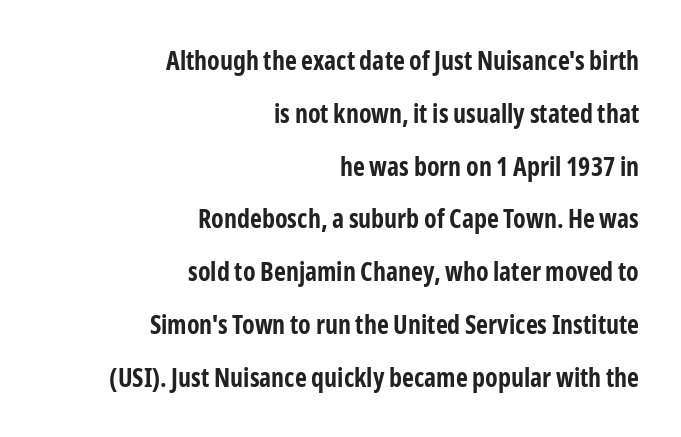
The image shows 26 px bold type, upright; set right-aligned, loose line spacing (2.03x), normal letter spacing, not underlined.
